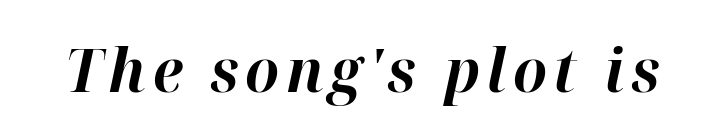
{"italic": "yes", "lean": "right", "slant_degrees": 12, "bold": "yes", "weight": "bold", "width": "normal", "stroke_contrast": "high", "x_height": "medium", "monospaced": "no", "underline": "no", "glyph_px": 60}
